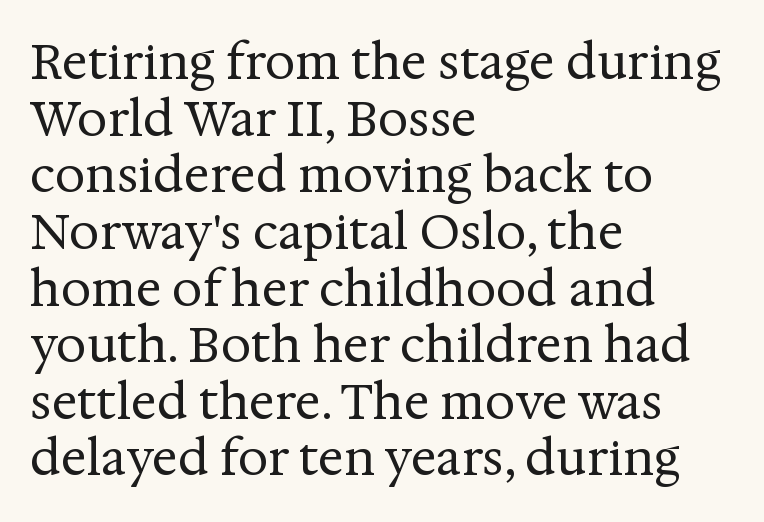
Short note: letters normally spaced. The text block is weighted toward the left margin, trailing off unevenly rightward. The font sits on the lighter half of the weight spectrum, regular included. Rendered with straight, roman letterforms. The face used here is proportionally spaced, like ordinary book or web type.
